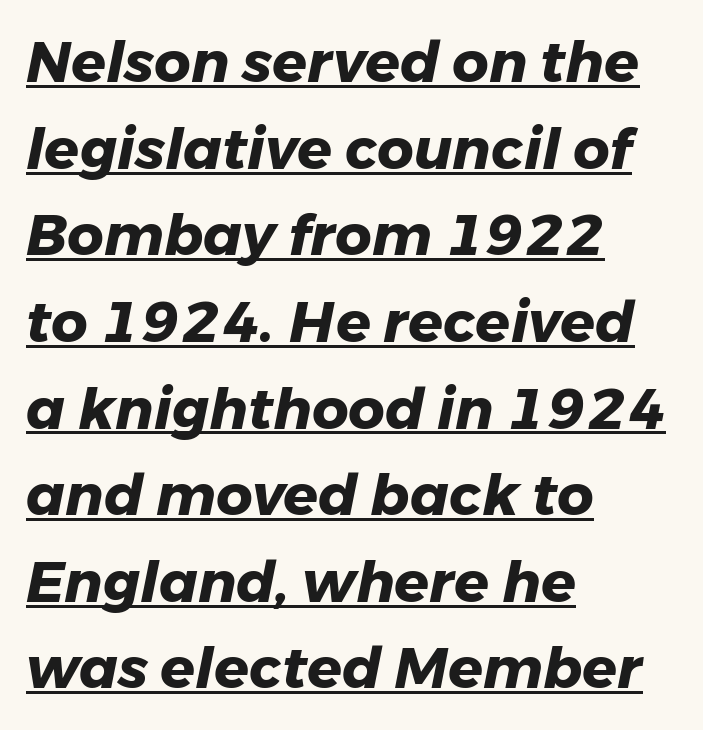
{"italic": "yes", "lean": "right", "slant_degrees": 11, "bold": "yes", "weight": "heavy", "width": "normal", "stroke_contrast": "low", "x_height": "medium", "monospaced": "no", "underline": "yes", "align": "left", "line_spacing": "normal", "line_spacing_ratio": 1.52, "letter_spacing": "normal", "letter_spacing_em": 0.0, "glyph_px": 57}
